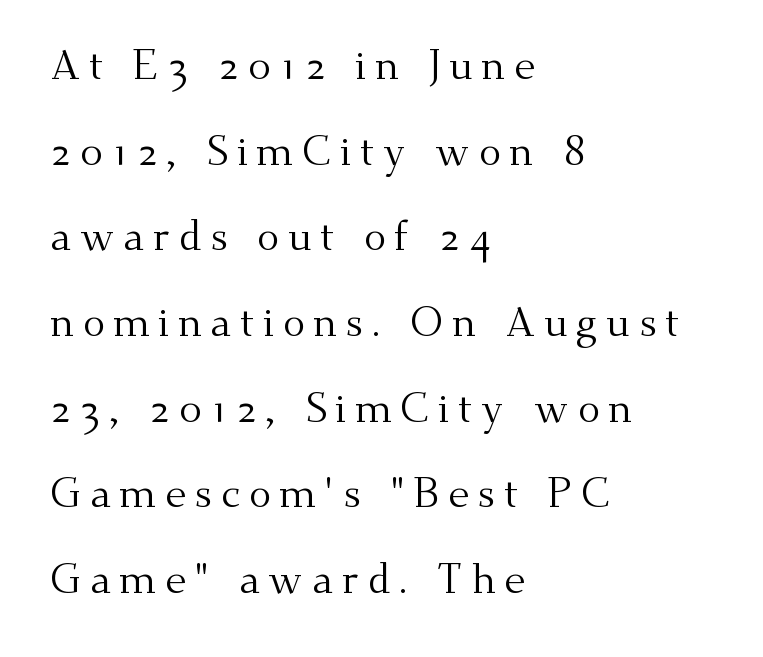
The image shows 41 px regular-weight serif type, upright; set left-aligned, loose line spacing (2.09x), unusually wide letter spacing (+0.21 em), not underlined; medium stroke contrast and a small x-height.
